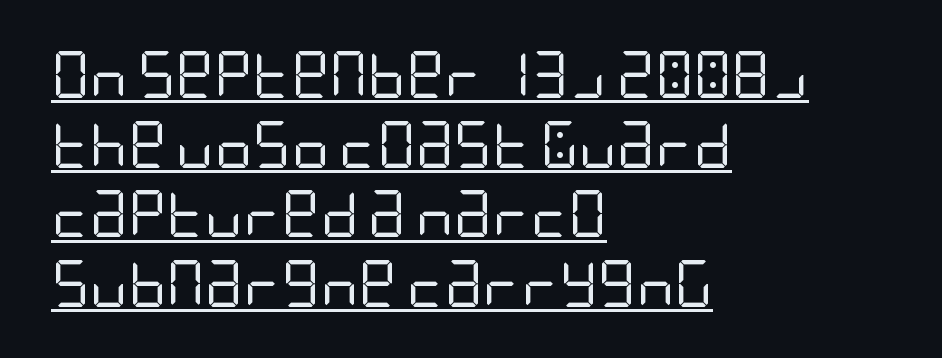
Do the letters lean? They stand straight. The passage is arranged the way most books set body copy — flush left. If you measured baseline to baseline, you'd find a middling distance. Type style note: lacks serifs.
